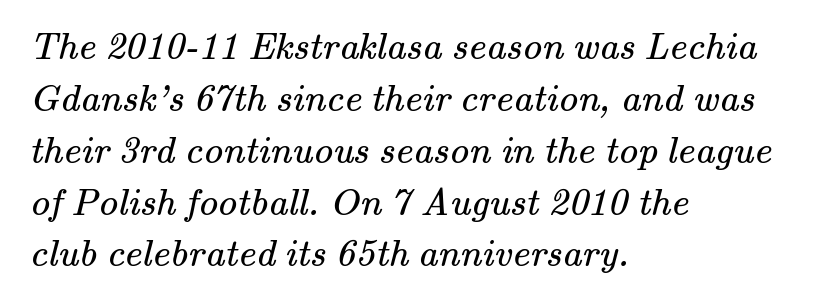
{"serif": "yes", "bold": "no", "weight": "regular", "width": "normal", "stroke_contrast": "medium", "x_height": "small", "monospaced": "no", "underline": "no", "align": "left", "line_spacing": "normal", "line_spacing_ratio": 1.33, "letter_spacing": "normal", "letter_spacing_em": 0.0, "glyph_px": 39}
